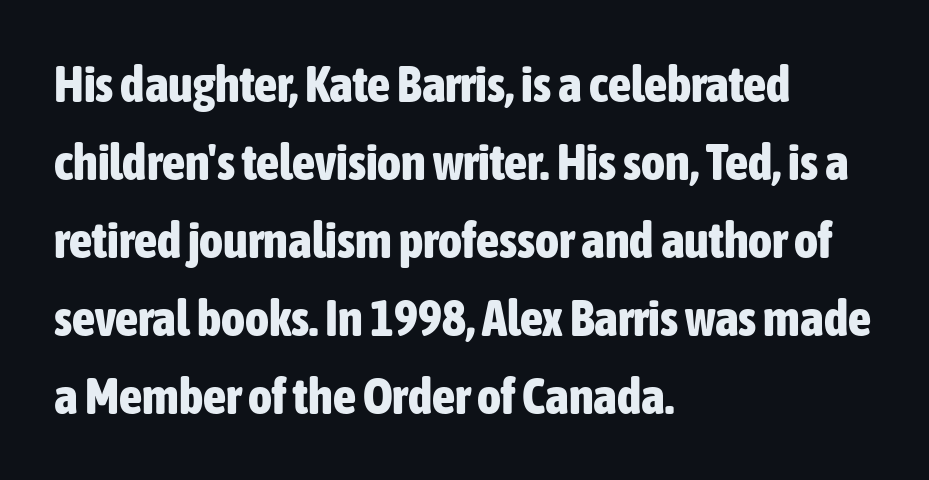
Notice how descenders clear the ascenders below comfortably — that's standard leading. In terms of weight, the rendering is a true, heavy bold. This sample uses an upright cut, with every glyph sitting square on the baseline. I'd call this a sans setting — the letters go barefoot.
